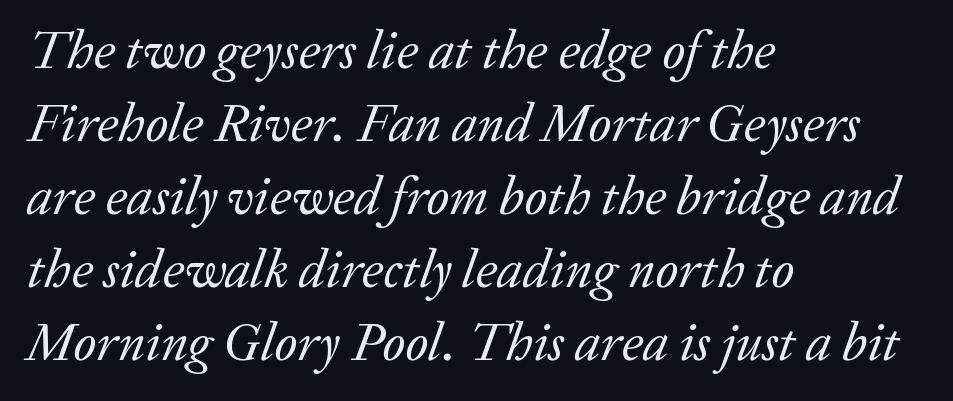
Observe the ordinary spacing: letters are neighbours, not strangers. The foot of each line stays bare and open. The typeface has the unassuming heft of standard copy or less. Here the designer chose a conventional face with non-uniform glyph widths.
